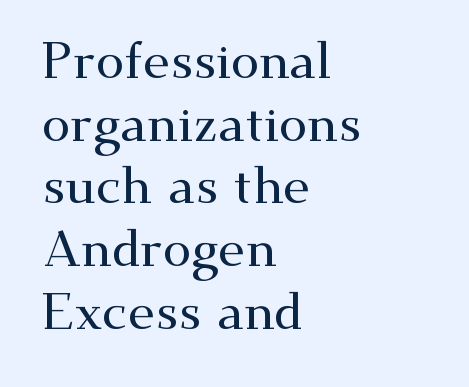
Q: Is the text italic (slanted)? A: No, it is upright.
Q: Is the typeface a serif or a sans-serif typeface? A: Serif.
Q: Is the text underlined? A: No.
Q: How is the paragraph aligned? A: Left-aligned.
Q: Is the spacing between letters normal or unusually wide? A: Normal.
Q: Width (condensed, normal, or wide)? A: Wide.
Q: Stroke contrast? A: Medium.
Q: x-height? A: Small.
Q: Monospaced? A: No.
